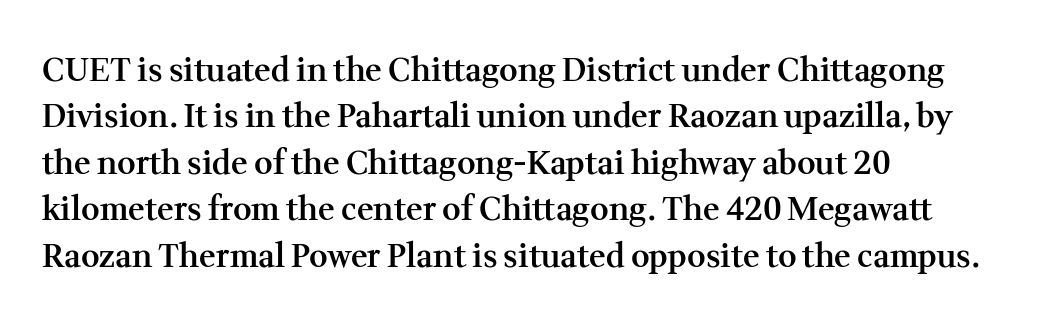
Compared with a centered layout, this one pins lines to the left instead. The lettering holds an erect, upright posture throughout. The baseline area is clear. Tracking value appears to be zero — textbook default spacing. The designer left line spacing at the default.
